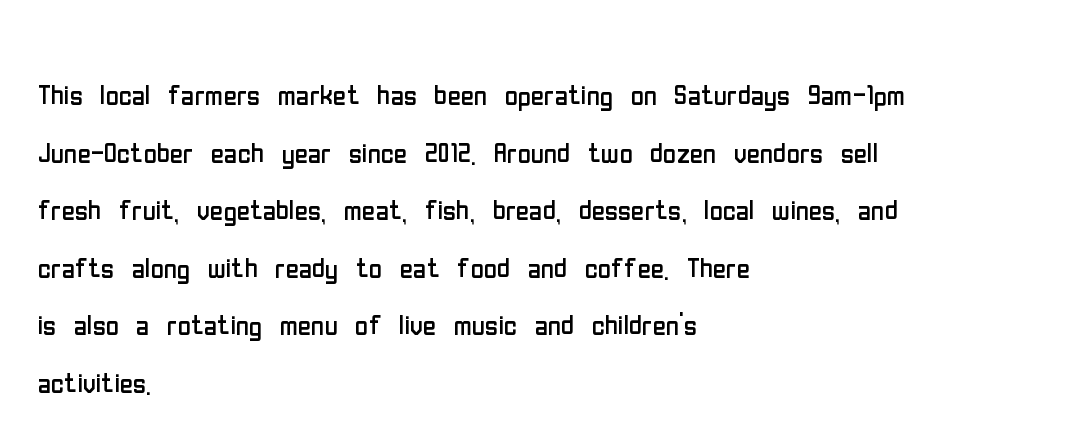
Q: Is the text bold? A: No.
Q: Is the text italic (slanted)? A: No, it is upright.
Q: Is the typeface a serif or a sans-serif typeface? A: Sans-serif.
Q: Is the text underlined? A: No.
Q: How is the paragraph aligned? A: Left-aligned.
Q: Is the spacing between letters normal or unusually wide? A: Normal.
Q: Is the spacing between lines tight, normal or loose? A: Normal.
Q: Width (condensed, normal, or wide)? A: Condensed.
Q: Stroke contrast? A: Low.
Q: x-height? A: Medium.
Q: Monospaced? A: No.
